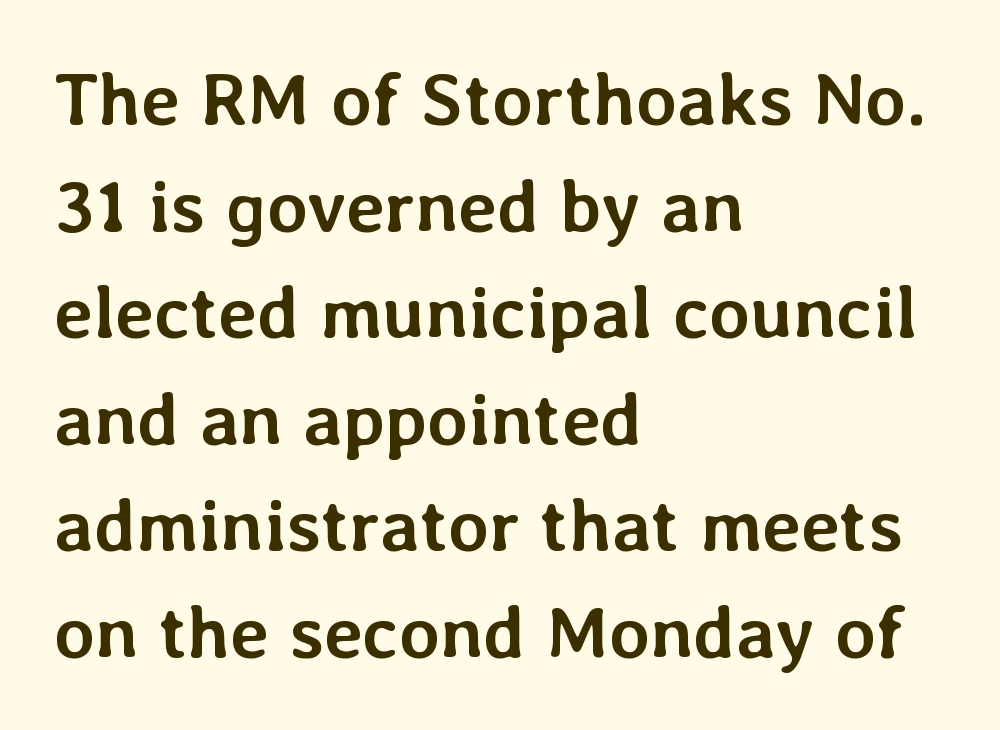
The image shows 74 px semibold type, upright; set left-aligned, normal line spacing (1.44x), normal letter spacing, not underlined; low stroke contrast and a medium x-height.
